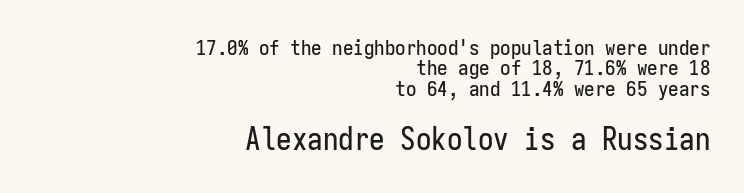
{"serif": "no", "italic": "no", "width": "condensed", "stroke_contrast": "low", "x_height": "medium", "monospaced": "yes", "underline": "no", "align": "right", "line_spacing": "tight", "line_spacing_ratio": 0.97, "letter_spacing": "normal", "letter_spacing_em": 0.0, "larger_block": "second", "size_ratio": 1.48, "glyph_px": 31}
